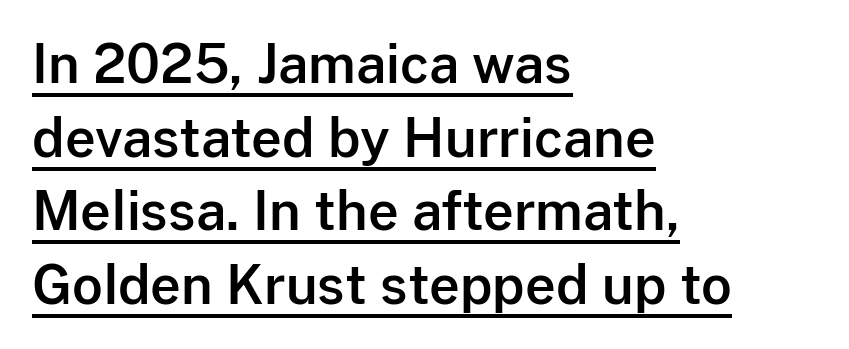
Q: Is the text italic (slanted)? A: No, it is upright.
Q: Is the typeface a serif or a sans-serif typeface? A: Sans-serif.
Q: Is the text underlined? A: Yes.
Q: How is the paragraph aligned? A: Left-aligned.
Q: Is the spacing between letters normal or unusually wide? A: Normal.
Q: Is the spacing between lines tight, normal or loose? A: Normal.
Q: Width (condensed, normal, or wide)? A: Normal.
Q: Stroke contrast? A: Low.
Q: x-height? A: Medium.
Q: Monospaced? A: No.
